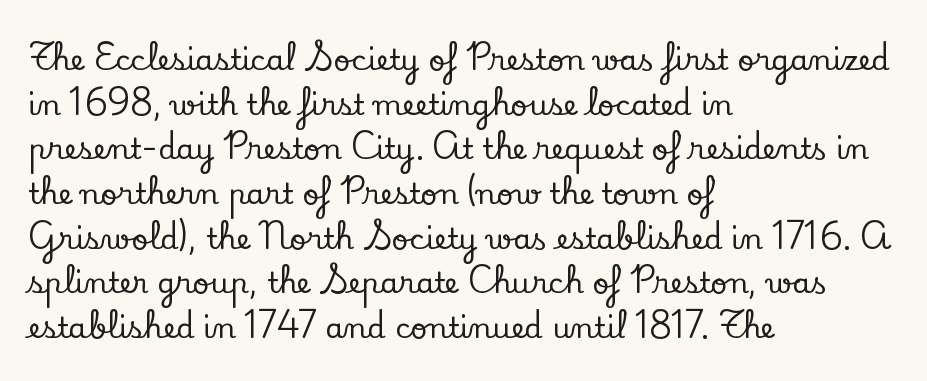
{"serif": "yes", "italic": "no", "width": "normal", "stroke_contrast": "low", "x_height": "small", "monospaced": "no", "underline": "no", "align": "left", "line_spacing": "normal", "line_spacing_ratio": 1.54, "letter_spacing": "normal", "letter_spacing_em": 0.0, "glyph_px": 29}
